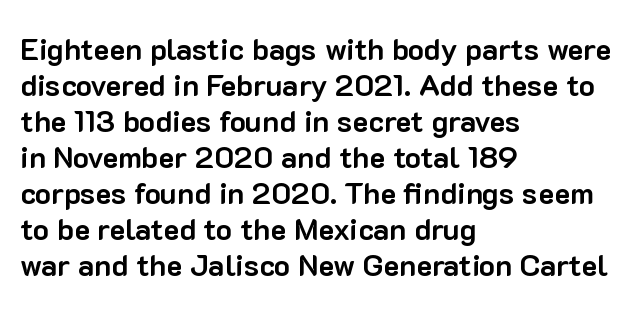
{"serif": "no", "italic": "no", "bold": "yes", "weight": "bold", "width": "normal", "stroke_contrast": "low", "x_height": "medium", "monospaced": "no", "underline": "no", "align": "left", "line_spacing_ratio": 1.2, "letter_spacing": "normal", "letter_spacing_em": 0.0, "glyph_px": 30}
